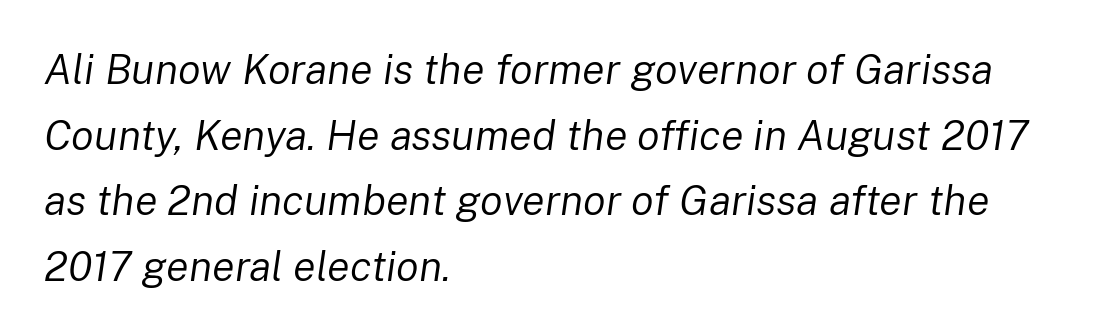
Q: Is the text bold? A: No.
Q: Is the text italic (slanted)? A: Yes, it leans right by about 8 degrees.
Q: Is the text underlined? A: No.
Q: How is the paragraph aligned? A: Left-aligned.
Q: Is the spacing between letters normal or unusually wide? A: Normal.
Q: Is the spacing between lines tight, normal or loose? A: Normal.
Q: Width (condensed, normal, or wide)? A: Normal.
Q: Stroke contrast? A: Low.
Q: x-height? A: Medium.
Q: Monospaced? A: No.
